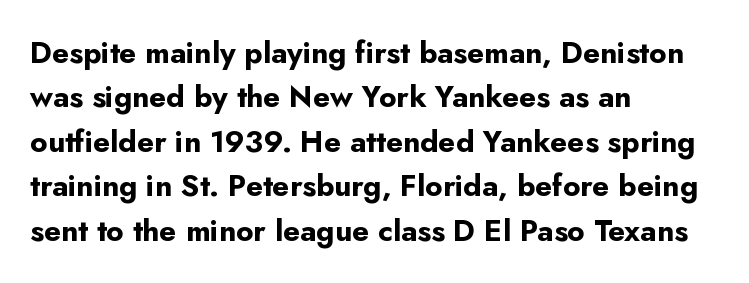
{"serif": "no", "italic": "no", "bold": "yes", "weight": "bold", "width": "normal", "stroke_contrast": "low", "x_height": "small", "monospaced": "no", "underline": "no", "align": "left", "line_spacing": "normal", "line_spacing_ratio": 1.48, "letter_spacing": "normal", "letter_spacing_em": 0.0, "glyph_px": 30}
